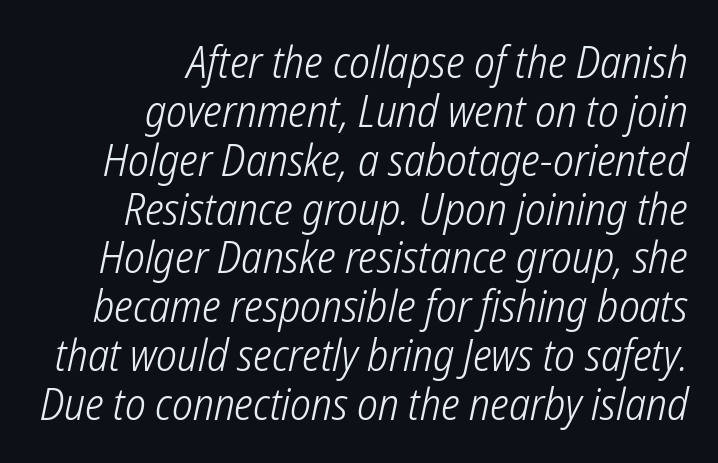
Q: Is the text bold? A: No.
Q: Is the typeface a serif or a sans-serif typeface? A: Sans-serif.
Q: Is the text underlined? A: No.
Q: How is the paragraph aligned? A: Right-aligned.
Q: Is the spacing between letters normal or unusually wide? A: Normal.
Q: Is the spacing between lines tight, normal or loose? A: Tight.
Q: Width (condensed, normal, or wide)? A: Condensed.
Q: Stroke contrast? A: Low.
Q: x-height? A: Medium.
Q: Monospaced? A: No.
